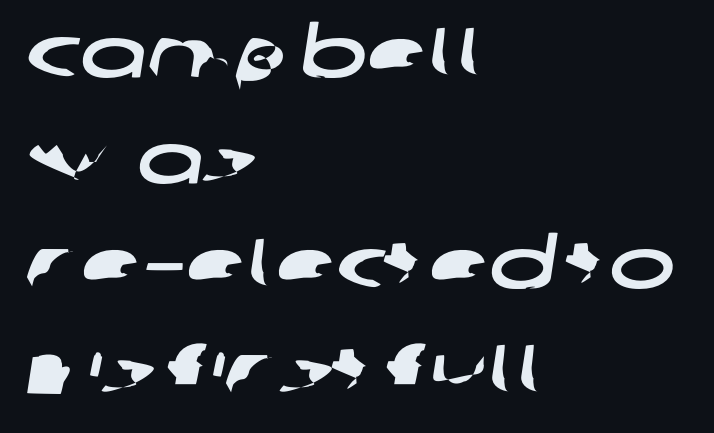
The image shows 70 px wide sans-serif type; set left-aligned, normal line spacing (1.51x), normal letter spacing, not underlined; low stroke contrast and a large x-height.
